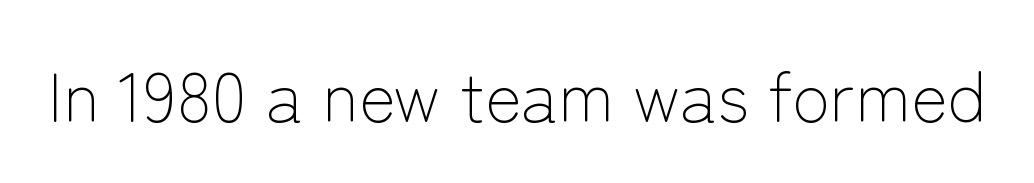
{"serif": "no", "italic": "no", "bold": "no", "weight": "light", "width": "normal", "stroke_contrast": "low", "x_height": "medium", "monospaced": "no", "underline": "no", "letter_spacing": "normal", "letter_spacing_em": 0.0, "glyph_px": 69}
